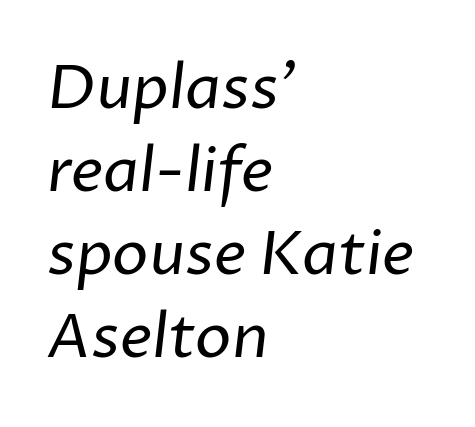
The passage shown has conventional tracking throughout. If you measured baseline to baseline, you'd find a middling distance. These lines stack with their left ends in a neat column. Serif or sans? Sans — the stroke terminals are bare. Weight: in the light-to-regular range.
